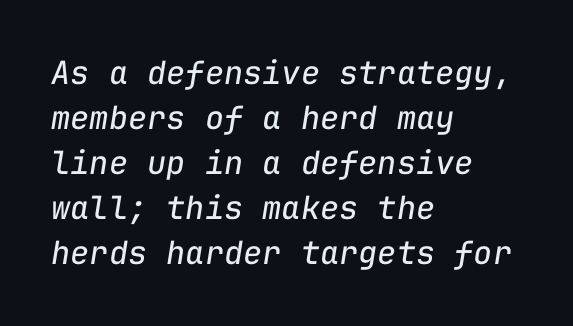
Unbolded letterforms with no extra heft. Regular leading. Layout note: lines flush left. No extra tracking has been applied to these lines. Beneath every word, the page is bare.
